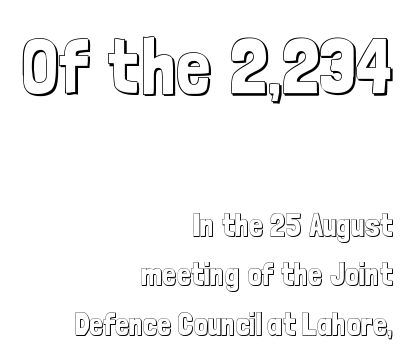
Q: Is the text italic (slanted)? A: No, it is upright.
Q: Is the text underlined? A: No.
Q: How is the paragraph aligned? A: Right-aligned.
Q: Is the spacing between letters normal or unusually wide? A: Normal.
Q: Is the spacing between lines tight, normal or loose? A: Normal.
Q: Which block of text is set in a larger size, the first (top) or the second (bottom)? A: The first (top) one.
Q: Width (condensed, normal, or wide)? A: Condensed.
Q: x-height? A: Medium.
Q: Monospaced? A: No.
